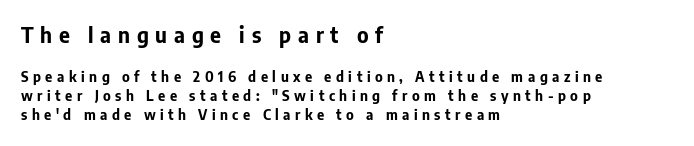
The image shows 21 px bold type, upright; set left-aligned, normal line spacing (1.38x), unusually wide letter spacing (+0.32 em), not underlined; the first (top) block is 1.5x larger.
